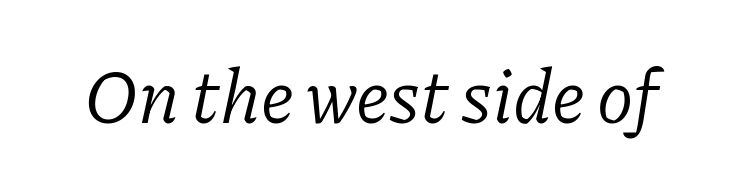
The image shows 76 px light serif type, italic (leaning right); set normal letter spacing, not underlined; low stroke contrast and a medium x-height.
